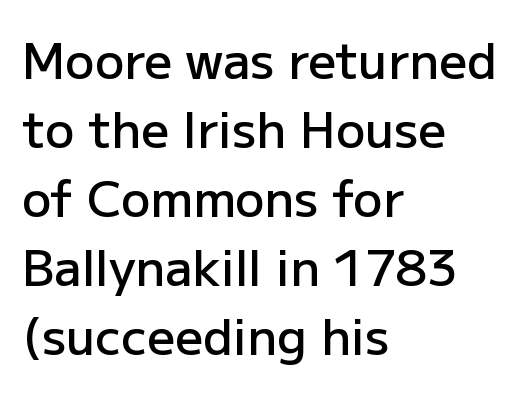
{"serif": "no", "italic": "no", "bold": "semi", "weight": "semibold", "width": "normal", "stroke_contrast": "low", "x_height": "medium", "monospaced": "no", "underline": "no", "align": "left", "line_spacing": "normal", "line_spacing_ratio": 1.41, "letter_spacing": "normal", "letter_spacing_em": 0.0, "glyph_px": 49}
